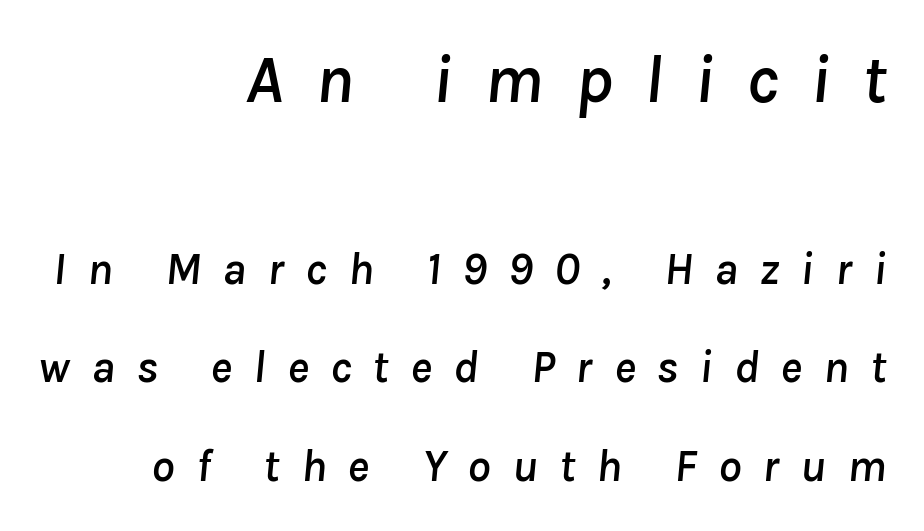
Honestly, the letter spacing is so wide it's the main thing you notice. Varying glyph widths throughout — classic text-font behaviour. Horizontally, the lines are justified to the trailing edge only. Is there much room between lines? Yes — plenty of vertical air separates them. Honestly, there is no underline to notice here at all. Size hierarchy here favors the leading block over the trailing one.
